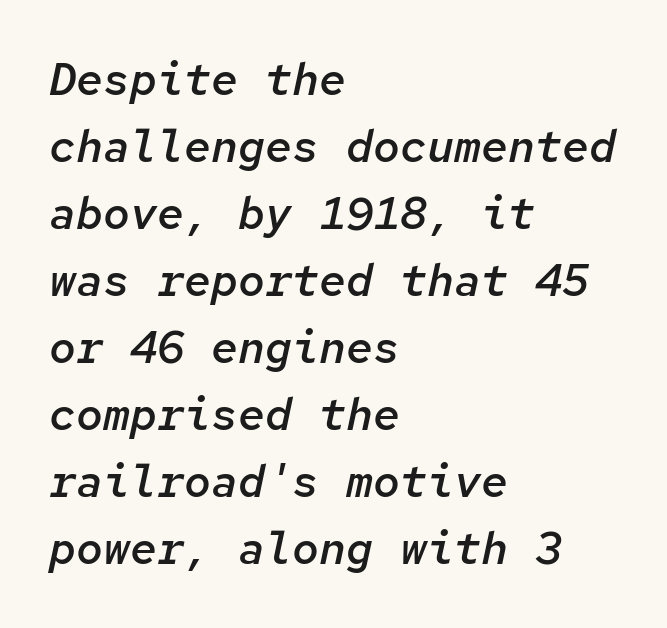
The image shows 45 px semibold type, italic (leaning right), monospaced; set left-aligned, normal line spacing (1.49x), normal letter spacing, not underlined; low stroke contrast and a medium x-height.
